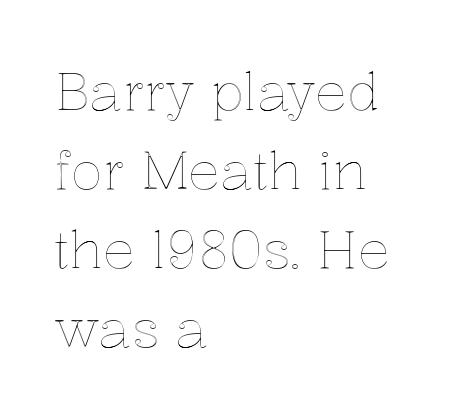
Descenders are the only things crossing below the line. This is the regular roman posture of the typeface. Vertically, the passage feels balanced, rows spaced as you'd expect. Is the letter spacing exaggerated? No — it looks like the ordinary default. A typesetter would call this proportional, since set widths differ per character.
